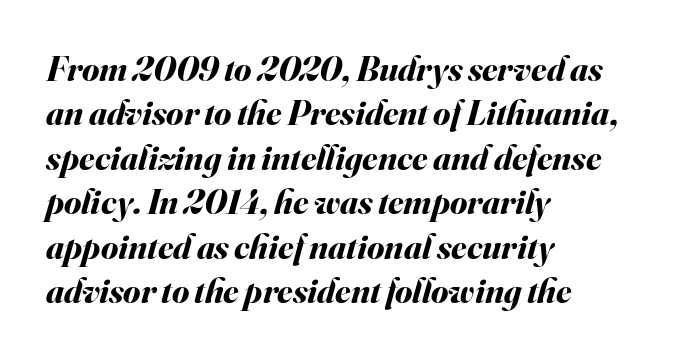
Each new line begins a customary step beneath the previous one. A typesetter would mark this as italic. Decoration check: the copy has no underline. A typesetter would call this proportional, since set widths differ per character. The horizontal fit of the characters is conventional and even. Leftover space on each line is placed entirely after the last word.
